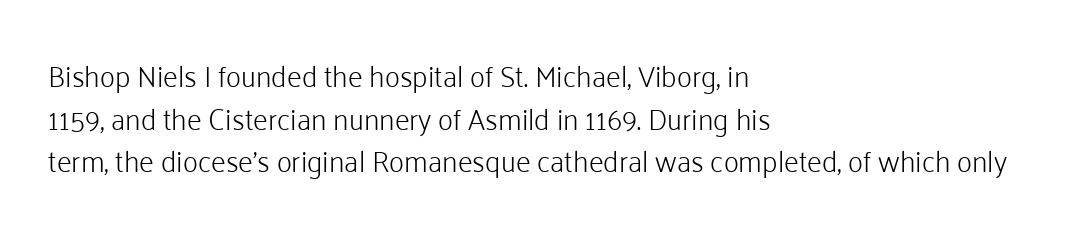
{"serif": "no", "italic": "no", "bold": "no", "weight": "light", "width": "normal", "stroke_contrast": "low", "x_height": "medium", "monospaced": "no", "underline": "no", "align": "left", "line_spacing": "normal", "line_spacing_ratio": 1.47, "letter_spacing": "normal", "letter_spacing_em": 0.0, "glyph_px": 29}
